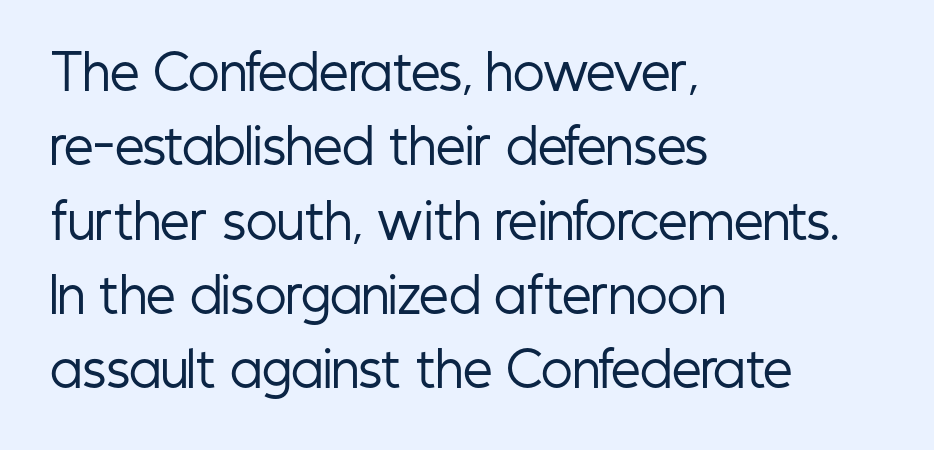
{"serif": "no", "italic": "no", "bold": "no", "weight": "regular", "width": "condensed", "stroke_contrast": "low", "x_height": "medium", "monospaced": "no", "underline": "no", "align": "left", "line_spacing": "normal", "line_spacing_ratio": 1.58, "letter_spacing": "normal", "letter_spacing_em": 0.0, "glyph_px": 47}
